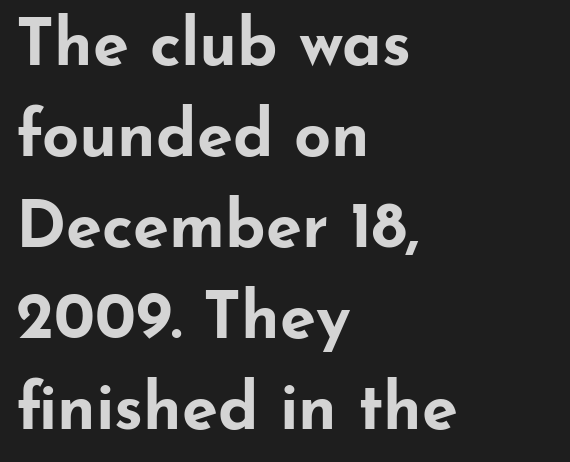
Does the type have serifs? No, each stem ends abruptly. This sample has the flowing, uneven cadence of proportional lettering. This is roman type, the default non-slanted kind. In CSS terms this would be text-align: left. Honestly, the letter spacing is just normal — you wouldn't notice it.
